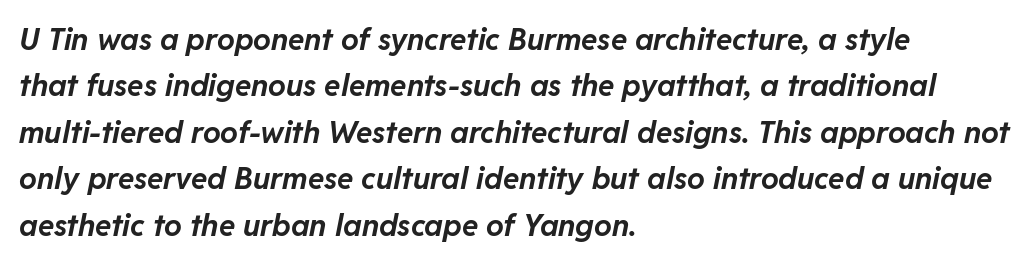
Q: Is the text bold? A: Yes.
Q: Is the text italic (slanted)? A: Yes, it leans right by about 11 degrees.
Q: Is the text underlined? A: No.
Q: How is the paragraph aligned? A: Left-aligned.
Q: Is the spacing between letters normal or unusually wide? A: Normal.
Q: Is the spacing between lines tight, normal or loose? A: Normal.
Q: Width (condensed, normal, or wide)? A: Normal.
Q: Stroke contrast? A: Low.
Q: x-height? A: Medium.
Q: Monospaced? A: No.
